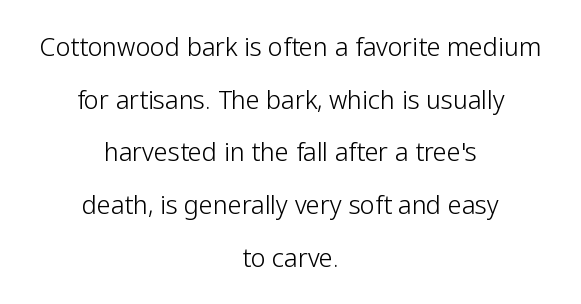
{"italic": "no", "bold": "no", "underline": "no", "align": "center", "line_spacing": "loose", "line_spacing_ratio": 2.11, "letter_spacing": "normal", "letter_spacing_em": 0.0, "glyph_px": 25}
